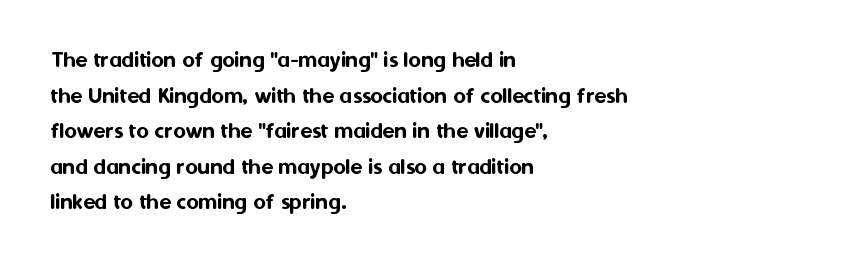
The lettering holds an erect, upright posture throughout. Inter-character spacing is left at the font's built-in metrics. The glyphs are unaccompanied by any horizontal stroke below them. Horizontal alignment here is leftward, the default for most running prose. Is there much room between lines? A standard amount, neither cramped nor airy.
